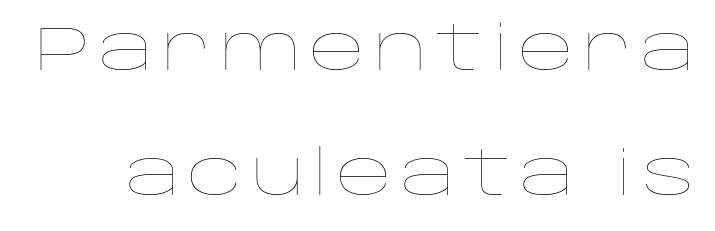
{"italic": "no", "bold": "no", "weight": "thin", "width": "wide", "stroke_contrast": "low", "x_height": "large", "monospaced": "no", "underline": "no", "line_spacing": "loose", "line_spacing_ratio": 2.02, "glyph_px": 62}
